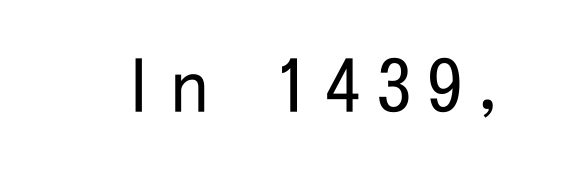
Q: Is the text bold? A: No.
Q: Is the text italic (slanted)? A: No, it is upright.
Q: Is the typeface a serif or a sans-serif typeface? A: Sans-serif.
Q: Is the text underlined? A: No.
Q: Is the spacing between letters normal or unusually wide? A: Unusually wide.
Q: Width (condensed, normal, or wide)? A: Condensed.
Q: Stroke contrast? A: Low.
Q: x-height? A: Medium.
